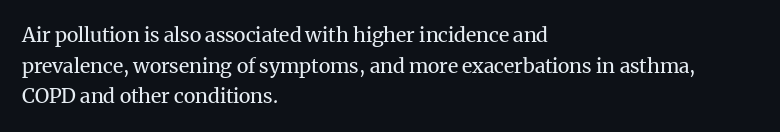
{"italic": "no", "bold": "no", "underline": "no", "align": "left", "line_spacing": "normal", "line_spacing_ratio": 1.53, "letter_spacing": "normal", "letter_spacing_em": 0.0, "glyph_px": 20}
